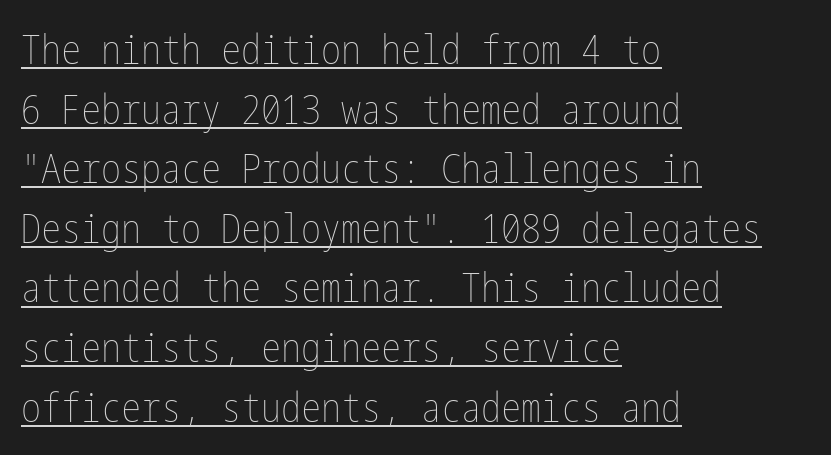
{"italic": "no", "bold": "no", "weight": "thin", "width": "condensed", "stroke_contrast": "low", "x_height": "medium", "underline": "yes", "align": "left", "line_spacing": "normal", "line_spacing_ratio": 1.49, "letter_spacing": "normal", "letter_spacing_em": 0.0, "glyph_px": 40}
